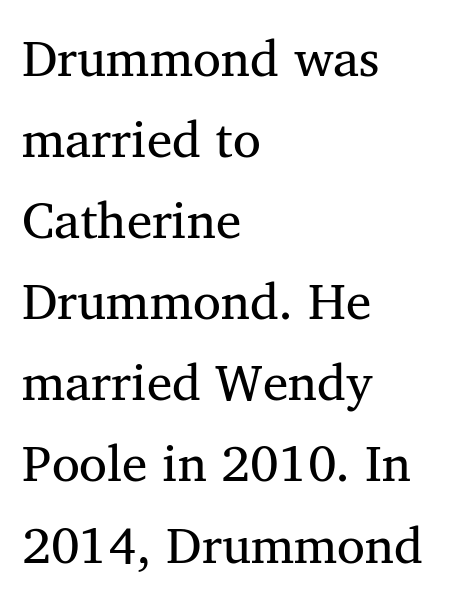
The image shows 51 px serif type; set left-aligned, normal line spacing (1.59x), normal letter spacing, not underlined; medium stroke contrast and a medium x-height.
